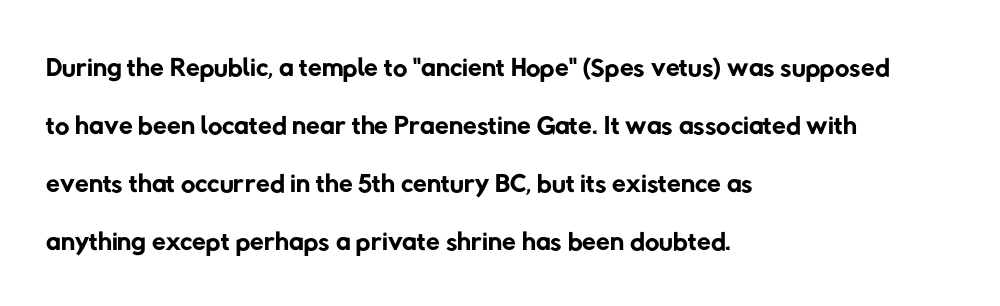
{"serif": "no", "bold": "no", "weight": "regular", "width": "normal", "stroke_contrast": "low", "x_height": "medium", "monospaced": "no", "underline": "no", "align": "left", "line_spacing": "normal", "line_spacing_ratio": 1.45, "letter_spacing": "normal", "letter_spacing_em": 0.0, "glyph_px": 40}
